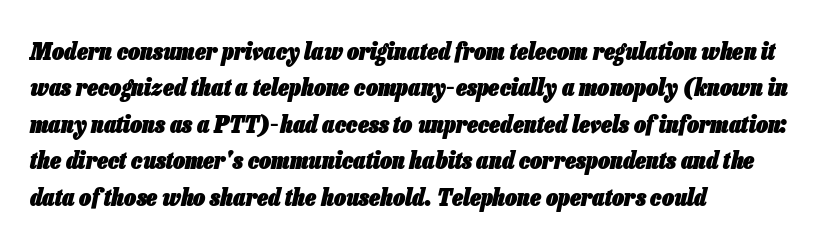
Typographic density is high because the face is bold. A clean baseline with only descenders dipping below it. A normal amount of white space separates one row of letters from the next. Caption: multi-line text, flush left, ragged right. Looking at the ascenders, they clearly lean. These lines keep a tight, regular rhythm from letter to letter.
